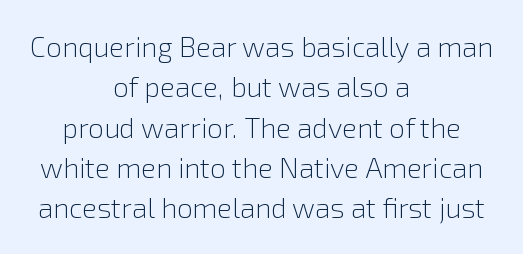
{"serif": "no", "italic": "no", "bold": "no", "weight": "light", "width": "normal", "stroke_contrast": "low", "x_height": "medium", "monospaced": "no", "underline": "no", "align": "center", "line_spacing": "normal", "line_spacing_ratio": 1.44, "letter_spacing": "normal", "letter_spacing_em": 0.0, "glyph_px": 28}
